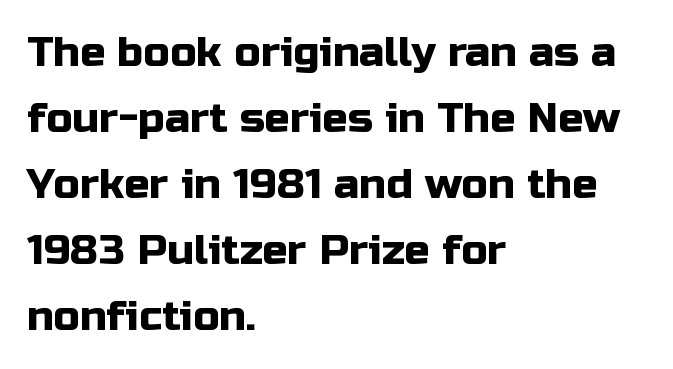
{"serif": "no", "italic": "no", "width": "normal", "stroke_contrast": "low", "x_height": "medium", "monospaced": "no", "underline": "no", "align": "left", "line_spacing": "normal", "line_spacing_ratio": 1.57, "letter_spacing": "normal", "letter_spacing_em": 0.0, "glyph_px": 42}
